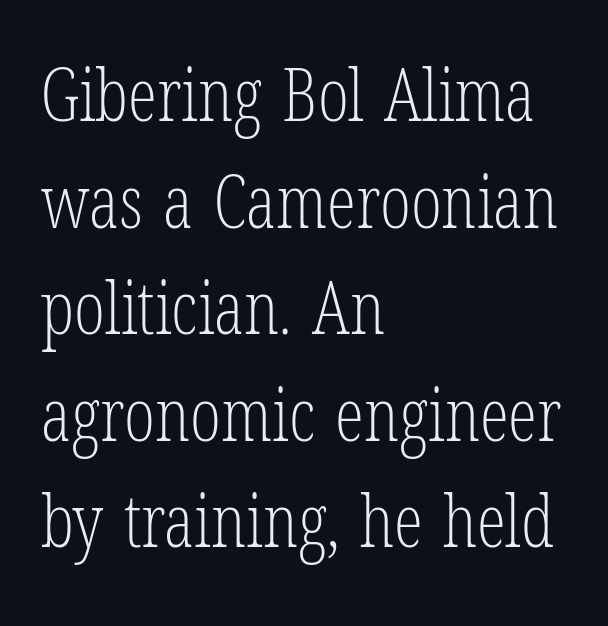
The letters stand straight up with perfectly vertical stems. Between one letter and the next there's only the usual sliver of space. Interline gaps are of average width in this sample. A student would call this left alignment; a typographer would say flush left, rag right. This sample uses a serif face. A clean baseline with only descenders dipping below it.
